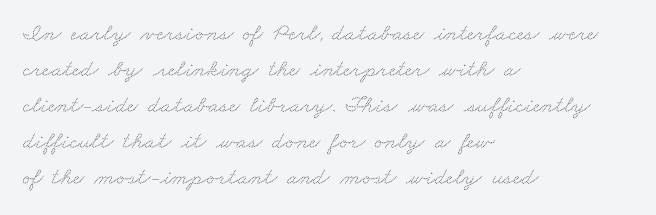
The characters are drawn with everyday or finer stroke widths. This sample is left-justified, so line endings fall wherever the words run out. Successive baselines arrive at the customary interval. Short note: letters normally spaced.
